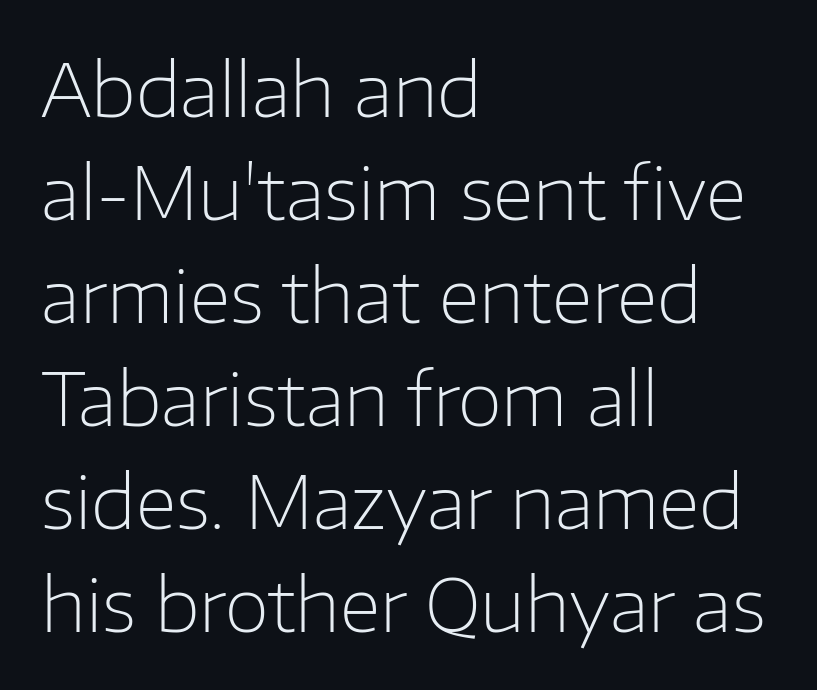
The image shows 73 px light sans-serif type, upright; set left-aligned, normal line spacing (1.41x), normal letter spacing, not underlined; low stroke contrast and a medium x-height.
